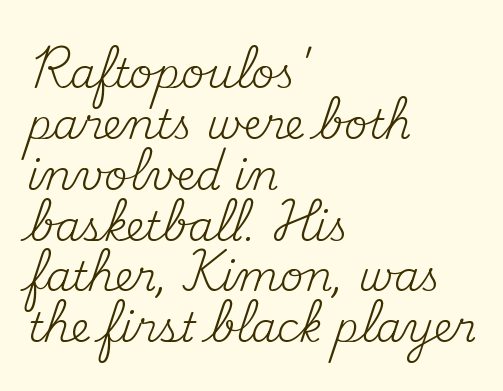
The image shows 41 px regular-weight serif type; set left-aligned, line spacing 1.24x, normal letter spacing, not underlined; medium stroke contrast and a small x-height.
